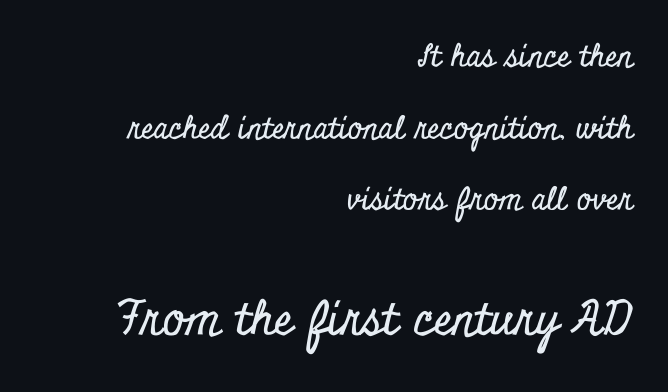
A typesetter would call this proportional, since set widths differ per character. Visually, the bottom section dominates because its glyphs are scaled up. The paragraph shown leans on its right margin. The line texture is even and compact thanks to regular tracking. A clean baseline with only descenders dipping below it.
